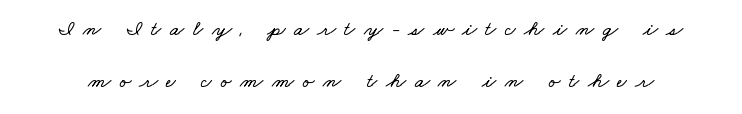
You could fit nearly another row in the gap between these rows. Honestly, the letter spacing is so wide it's the main thing you notice. Letters rest on an invisible, unmarked baseline.
